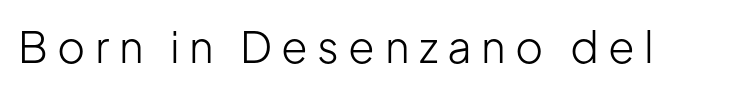
The image shows 43 px light sans-serif type, upright; set unusually wide letter spacing (+0.22 em), not underlined; low stroke contrast and a medium x-height.
